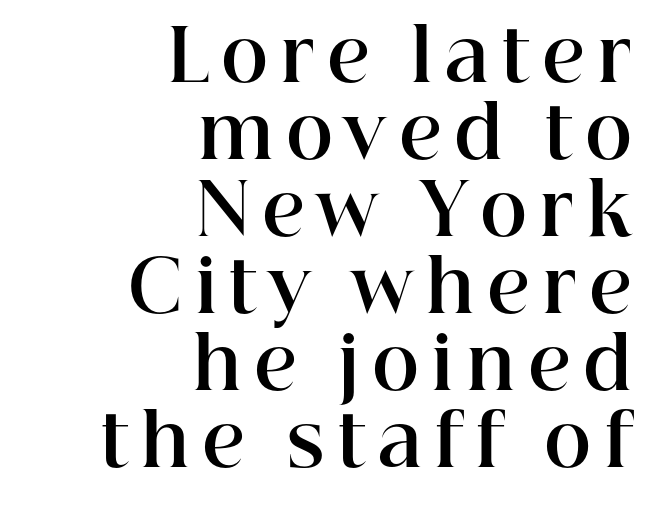
Vertically, the passage feels compressed, each row crowding the next. Casual observation: everything's shoved over to the right. On the weight axis this lands at bold, roughly 700. The face used here is proportionally spaced, like ordinary book or web type.
